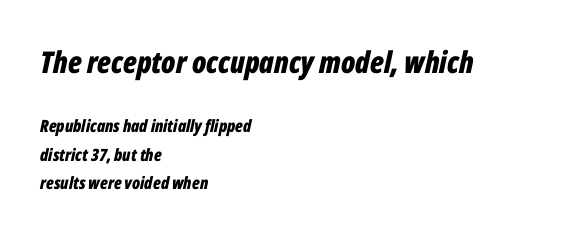
Does the copy run flush right? No — it runs flush left. Tracking here is standard; glyphs follow each other at the usual distance. If you squint, the top block still reads clearly — it's the larger of the two. Plenty of ink on the page — the face is bold.
